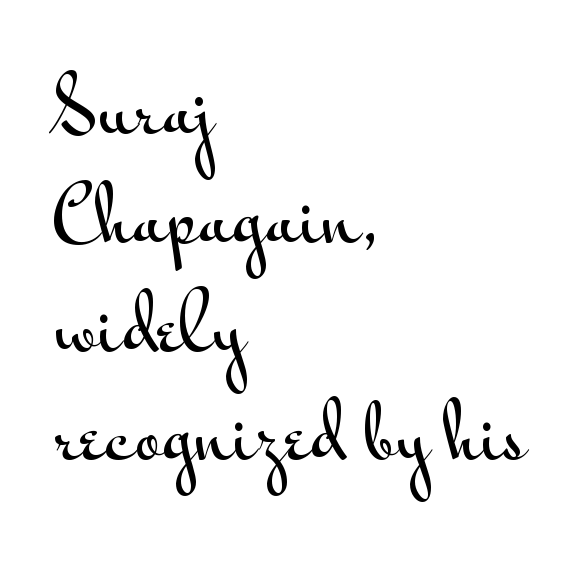
The image shows 74 px wide sans-serif type; set left-aligned, normal line spacing (1.47x), normal letter spacing, not underlined; medium stroke contrast and a small x-height.
